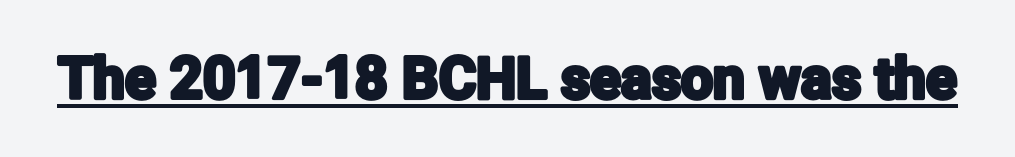
Q: Is the text italic (slanted)? A: No, it is upright.
Q: Is the typeface a serif or a sans-serif typeface? A: Sans-serif.
Q: Is the text underlined? A: Yes.
Q: Is the spacing between letters normal or unusually wide? A: Normal.
Q: Width (condensed, normal, or wide)? A: Condensed.
Q: Stroke contrast? A: Low.
Q: x-height? A: Medium.
Q: Monospaced? A: No.
